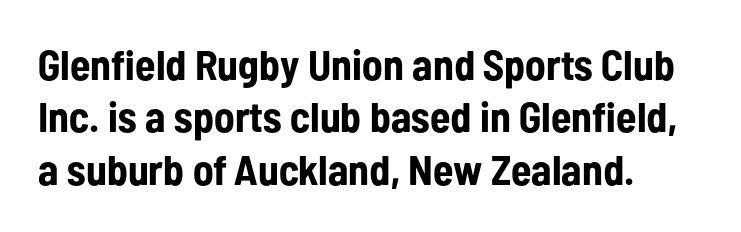
The image shows 42 px bold, condensed sans-serif type, upright; set left-aligned, normal line spacing (1.25x), normal letter spacing, not underlined; low stroke contrast and a medium x-height.
